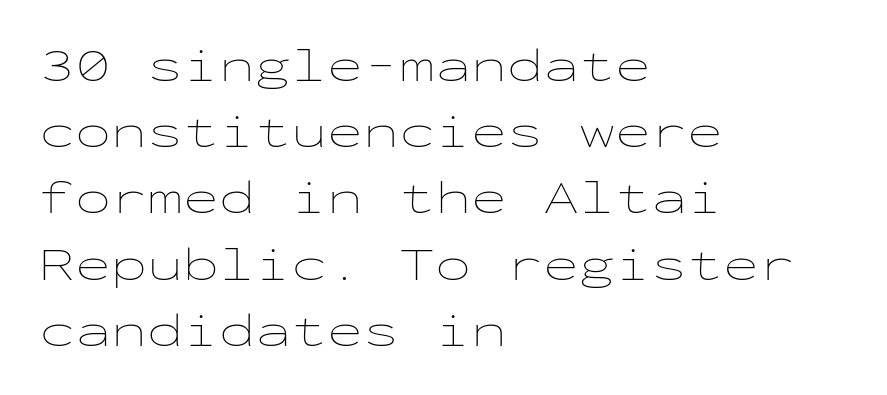
This block has exactly the height ordinary leading produces. What stands out about the letter spacing? Nothing — it is the standard amount. Glance below the letters and you will spot only blank space. Vertical stems look standard width or narrower in stroke.
